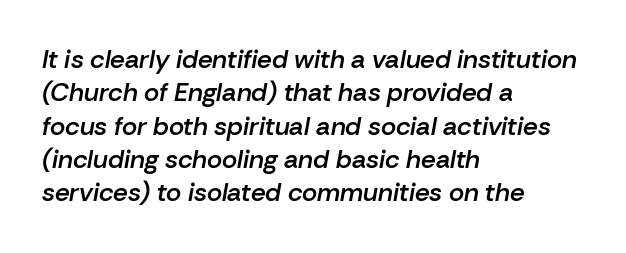
{"italic": "yes", "lean": "right", "slant_degrees": 10, "bold": "semi", "underline": "no", "align": "left", "line_spacing": "normal", "line_spacing_ratio": 1.28, "letter_spacing": "normal", "letter_spacing_em": 0.0, "glyph_px": 26}
